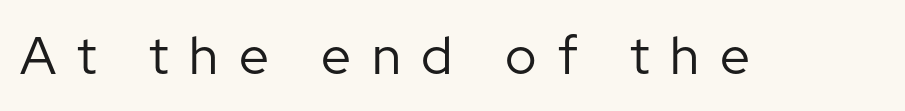
The lettering holds an erect, upright posture throughout. A quiet, ordinary-to-light weight characterises the typeface. Look at the bottom of the vertical strokes: they stop flat, with no serifs. The baseline area is clear. These lines are rendered in a variable-pitch font. Display-style spreading of the glyphs; the letterfit is very open.
